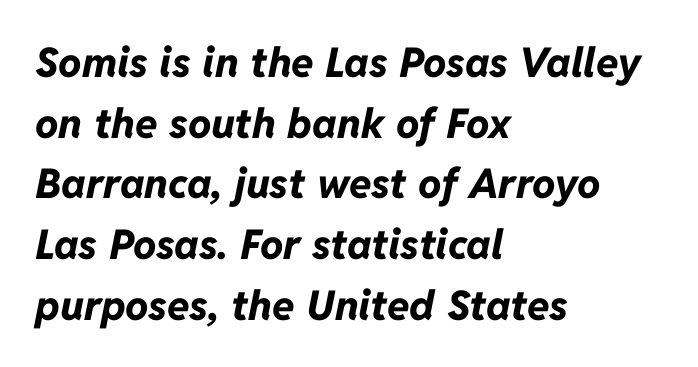
{"italic": "yes", "lean": "right", "slant_degrees": 11, "bold": "yes", "weight": "bold", "width": "normal", "stroke_contrast": "low", "x_height": "medium", "monospaced": "no", "underline": "no", "align": "left", "line_spacing": "normal", "line_spacing_ratio": 1.48, "letter_spacing": "normal", "letter_spacing_em": 0.0, "glyph_px": 41}
